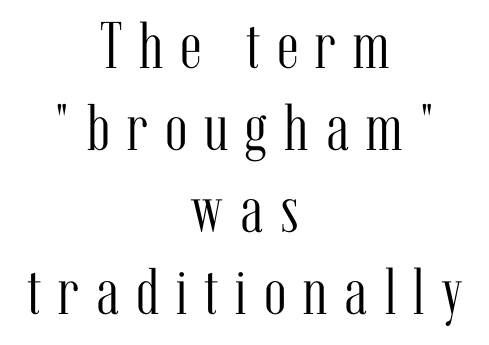
Someone cranked the tracking dial way up on this one. Characters remain perfectly vertical along every line. The letters advance in unequal steps, a hallmark of proportional type. Caption: face not bold, strokes unweighted. Which margin do the lines hug? Neither — every line sits in the middle. The space directly below the letters is spotless.
